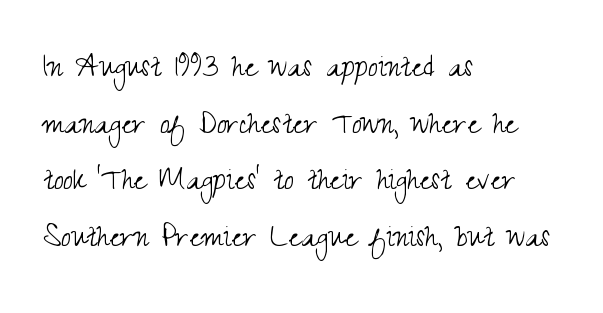
Evenly set lines give the paragraph a standard silhouette. Just letters on the line, the space beneath them empty. Observe the ordinary spacing: letters are neighbours, not strangers. These lines are composed in type without serifs. Compared with a centered layout, this one pins lines to the left instead. Counters stay open thanks to moderate or lighter strokes.
